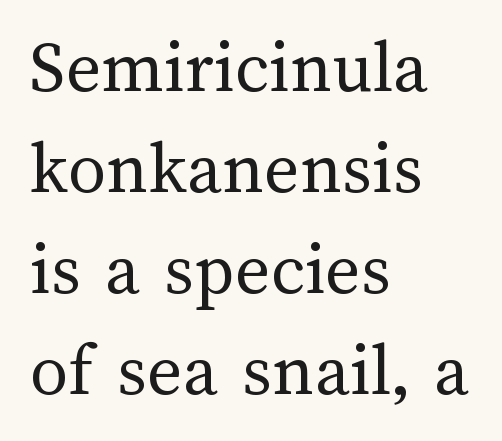
The image shows 76 px regular-weight type, upright; set left-aligned, normal line spacing (1.33x), normal letter spacing, not underlined; medium stroke contrast and a medium x-height.
